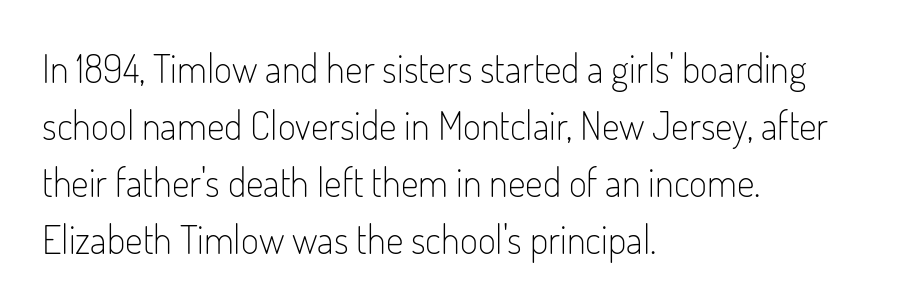
Think of a printed novel: that variable character pitch is what you see here. This sample uses plain, unmodified letter spacing. The passage shown is not bold in any degree. The font family rendered here belongs to the sans-serif group. The block of text has a typical density, with ordinary space between rows.
